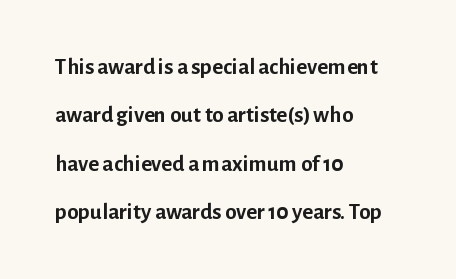
Q: Is the text bold? A: Yes.
Q: Is the text italic (slanted)? A: No, it is upright.
Q: Is the text underlined? A: No.
Q: How is the paragraph aligned? A: Left-aligned.
Q: Is the spacing between letters normal or unusually wide? A: Normal.
Q: Is the spacing between lines tight, normal or loose? A: Loose.
